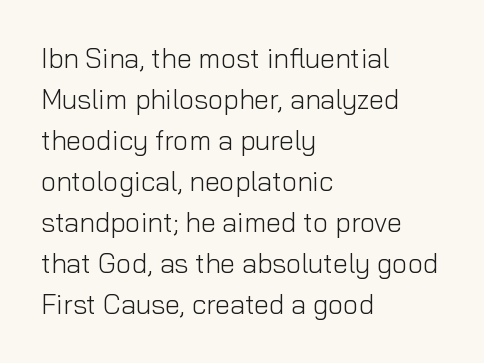
Q: Is the text bold? A: No.
Q: Is the text italic (slanted)? A: No, it is upright.
Q: Is the text underlined? A: No.
Q: How is the paragraph aligned? A: Left-aligned.
Q: Is the spacing between letters normal or unusually wide? A: Normal.
Q: Is the spacing between lines tight, normal or loose? A: Normal.
